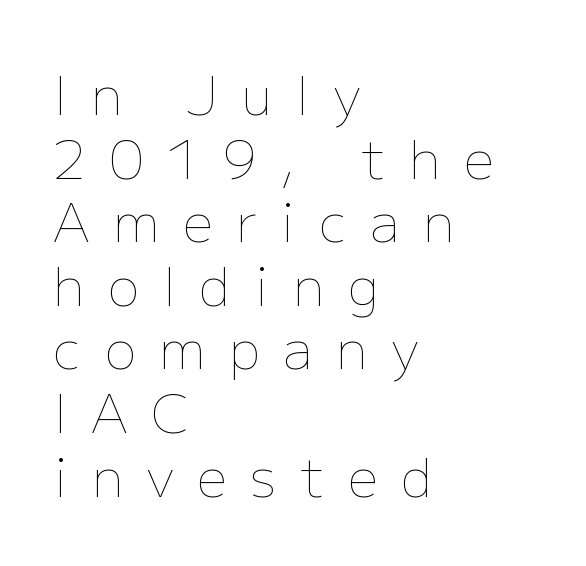
The image shows 53 px thin type, upright; set left-aligned, line spacing 1.2x, unusually wide letter spacing (+0.45 em), not underlined; low stroke contrast and a medium x-height.
